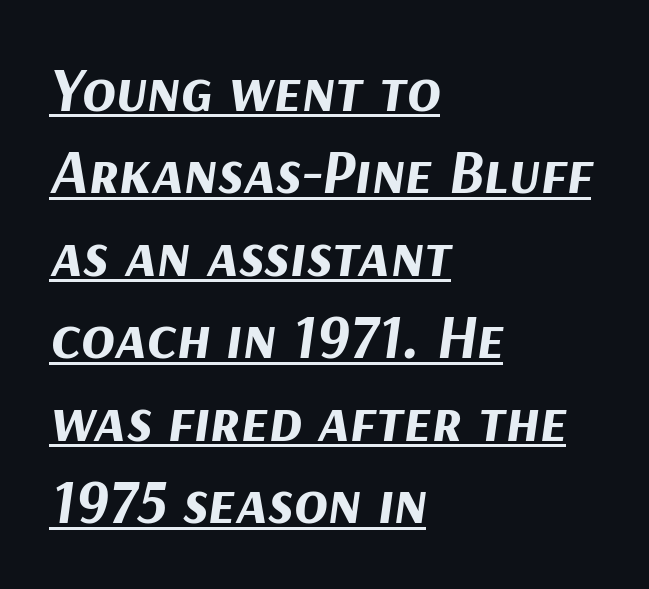
{"italic": "yes", "lean": "right", "slant_degrees": 9, "bold": "yes", "weight": "bold", "width": "normal", "stroke_contrast": "medium", "x_height": "medium", "monospaced": "no", "underline": "yes", "align": "left", "line_spacing": "normal", "line_spacing_ratio": 1.33, "letter_spacing": "normal", "letter_spacing_em": 0.0, "glyph_px": 62}
